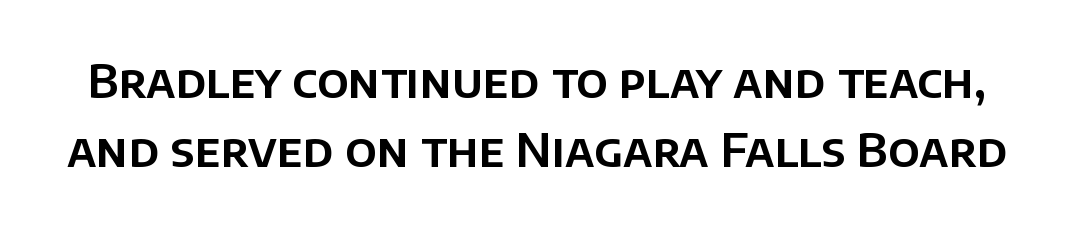
The image shows 47 px sans-serif type, upright; set normal line spacing (1.46x), normal letter spacing, not underlined; low stroke contrast and a large x-height.
